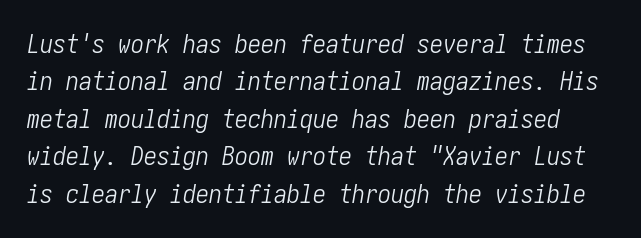
The image shows 26 px text type, italic (leaning right); set normal line spacing (1.44x), normal letter spacing, not underlined.
